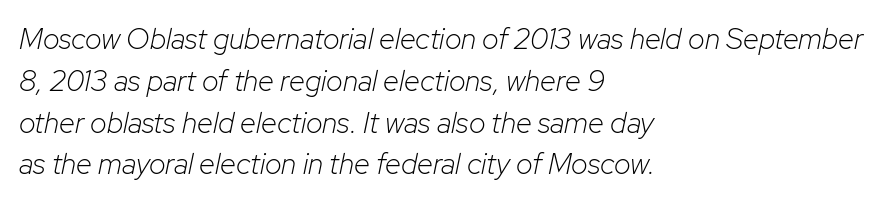
Q: Is the text bold? A: No.
Q: Is the text italic (slanted)? A: Yes, it leans right by about 12 degrees.
Q: Is the text underlined? A: No.
Q: How is the paragraph aligned? A: Left-aligned.
Q: Is the spacing between letters normal or unusually wide? A: Normal.
Q: Is the spacing between lines tight, normal or loose? A: Normal.
Q: Width (condensed, normal, or wide)? A: Normal.
Q: Stroke contrast? A: Low.
Q: x-height? A: Medium.
Q: Monospaced? A: No.
